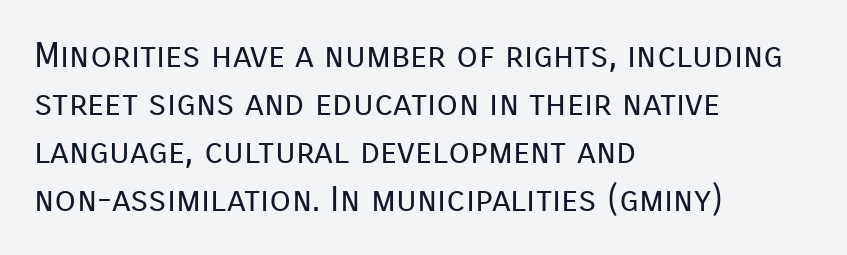
Q: Is the text bold? A: No.
Q: Is the text italic (slanted)? A: No, it is upright.
Q: Is the typeface a serif or a sans-serif typeface? A: Sans-serif.
Q: Is the text underlined? A: No.
Q: How is the paragraph aligned? A: Left-aligned.
Q: Is the spacing between letters normal or unusually wide? A: Normal.
Q: Is the spacing between lines tight, normal or loose? A: Normal.
Q: Width (condensed, normal, or wide)? A: Normal.
Q: Stroke contrast? A: Low.
Q: x-height? A: Medium.
Q: Monospaced? A: No.
